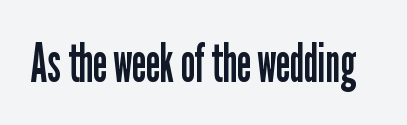
Q: Is the text bold? A: No.
Q: Is the text italic (slanted)? A: No, it is upright.
Q: Is the typeface a serif or a sans-serif typeface? A: Sans-serif.
Q: Is the text underlined? A: No.
Q: Is the spacing between letters normal or unusually wide? A: Normal.
Q: Width (condensed, normal, or wide)? A: Condensed.
Q: Stroke contrast? A: Low.
Q: x-height? A: Medium.
Q: Monospaced? A: No.
